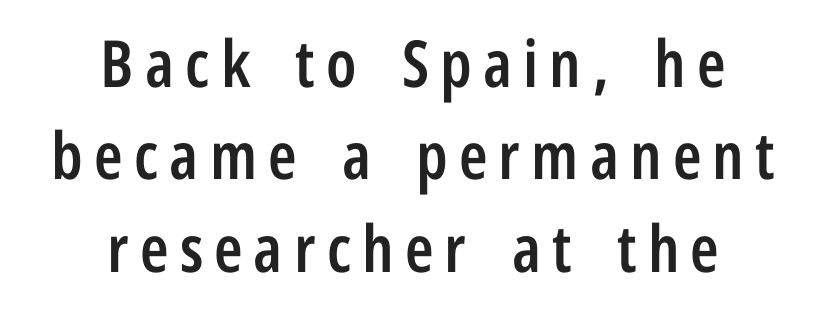
The image shows 65 px semibold, condensed sans-serif type, upright; set centered, normal line spacing (1.42x), not underlined; low stroke contrast and a medium x-height.
